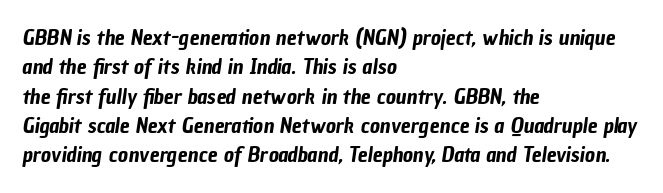
{"underline": "no", "align": "left", "line_spacing": "normal", "line_spacing_ratio": 1.33, "letter_spacing": "normal", "letter_spacing_em": 0.0, "glyph_px": 22}
